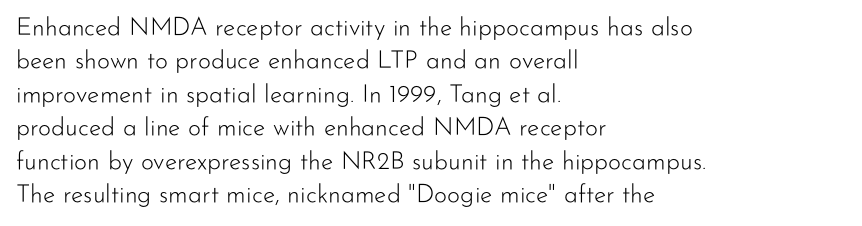
{"italic": "no", "bold": "no", "underline": "no", "align": "left", "line_spacing": "normal", "line_spacing_ratio": 1.34, "letter_spacing": "normal", "letter_spacing_em": 0.0, "glyph_px": 25}
